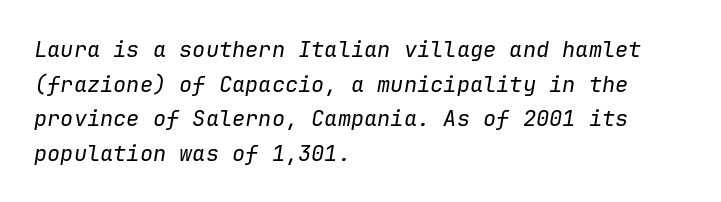
{"italic": "yes", "lean": "right", "slant_degrees": 9, "bold": "no", "underline": "no", "align": "left", "line_spacing": "normal", "line_spacing_ratio": 1.57, "letter_spacing": "normal", "letter_spacing_em": 0.0, "glyph_px": 22}
